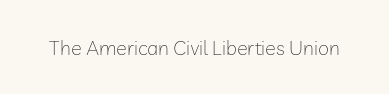
The image shows 20 px text type, upright; set normal letter spacing, not underlined.
